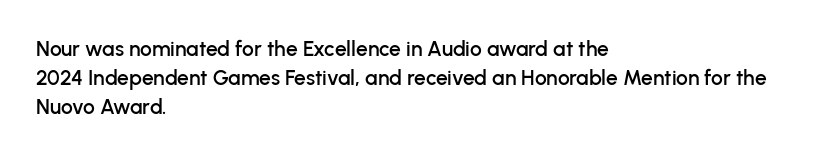
{"italic": "no", "underline": "no", "align": "left", "line_spacing": "normal", "line_spacing_ratio": 1.37, "letter_spacing": "normal", "letter_spacing_em": 0.0, "glyph_px": 21}
